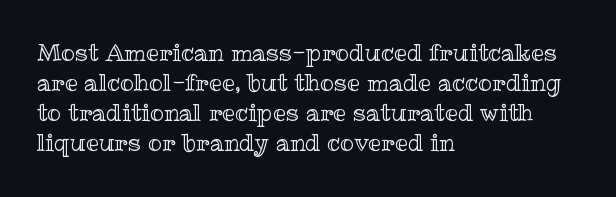
The image shows 23 px text type, upright; set left-aligned, normal line spacing (1.31x), normal letter spacing, not underlined.
